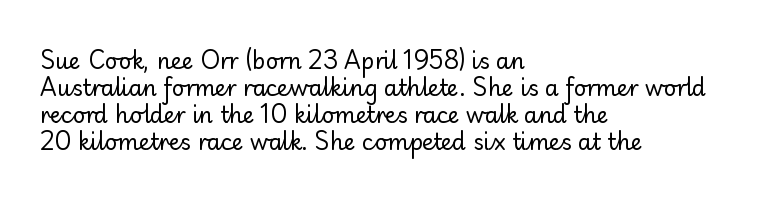
{"italic": "no", "bold": "no", "underline": "no", "align": "left", "line_spacing_ratio": 1.23, "letter_spacing": "normal", "letter_spacing_em": 0.0, "glyph_px": 22}
